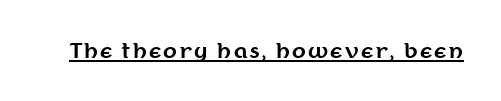
The image shows 20 px bold type, upright; set underlined.
